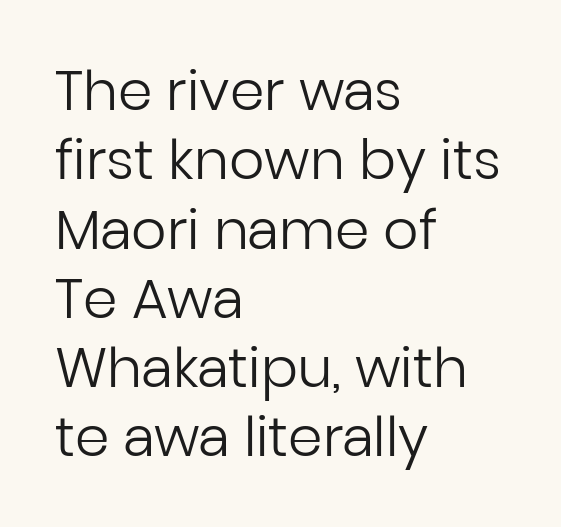
Q: Is the text bold? A: No.
Q: Is the text italic (slanted)? A: No, it is upright.
Q: Is the typeface a serif or a sans-serif typeface? A: Sans-serif.
Q: Is the text underlined? A: No.
Q: How is the paragraph aligned? A: Left-aligned.
Q: Is the spacing between letters normal or unusually wide? A: Normal.
Q: Is the spacing between lines tight, normal or loose? A: Normal.
Q: Width (condensed, normal, or wide)? A: Normal.
Q: Stroke contrast? A: Low.
Q: x-height? A: Medium.
Q: Monospaced? A: No.
